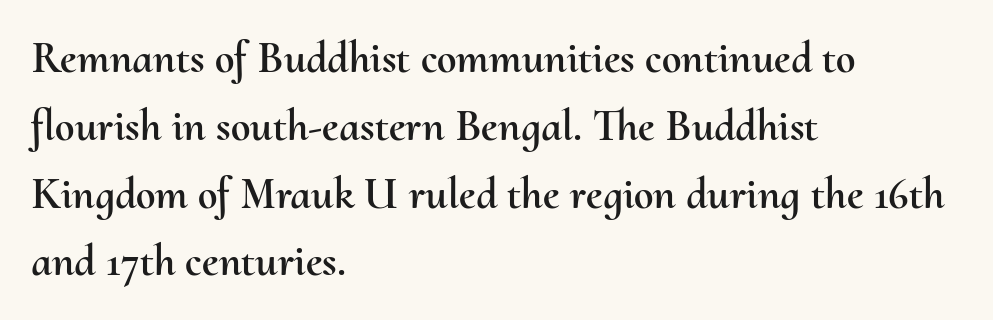
{"italic": "no", "width": "normal", "stroke_contrast": "medium", "x_height": "small", "monospaced": "no", "underline": "no", "align": "left", "line_spacing": "normal", "line_spacing_ratio": 1.54, "letter_spacing": "normal", "letter_spacing_em": 0.0, "glyph_px": 44}
